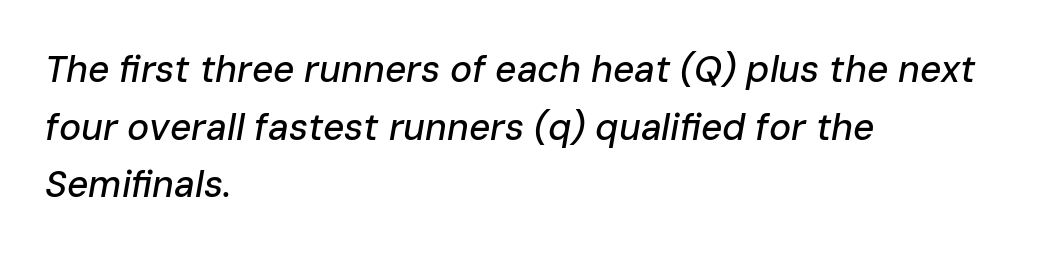
{"italic": "yes", "lean": "right", "slant_degrees": 10, "width": "normal", "stroke_contrast": "low", "x_height": "medium", "monospaced": "no", "underline": "no", "align": "left", "line_spacing": "normal", "line_spacing_ratio": 1.56, "letter_spacing": "normal", "letter_spacing_em": 0.0, "glyph_px": 37}
